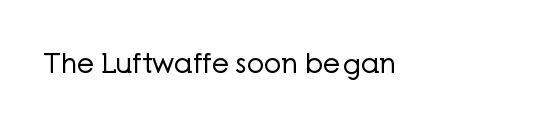
{"italic": "no", "bold": "no", "underline": "no", "letter_spacing": "normal", "letter_spacing_em": 0.0, "glyph_px": 27}
